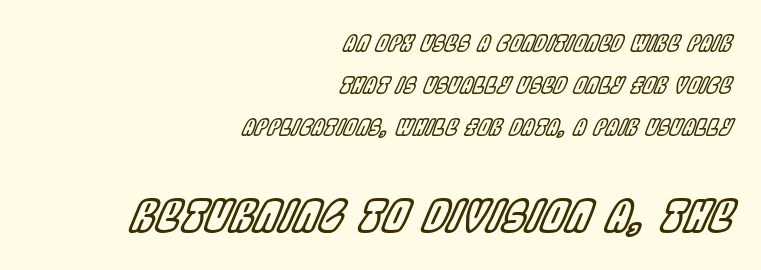
Q: Is the text italic (slanted)? A: Yes, it leans right by about 22 degrees.
Q: Is the text underlined? A: No.
Q: How is the paragraph aligned? A: Right-aligned.
Q: Is the spacing between letters normal or unusually wide? A: Normal.
Q: Is the spacing between lines tight, normal or loose? A: Loose.
Q: Which block of text is set in a larger size, the first (top) or the second (bottom)? A: The second (bottom) one.
Q: Width (condensed, normal, or wide)? A: Condensed.
Q: x-height? A: Large.
Q: Monospaced? A: No.
